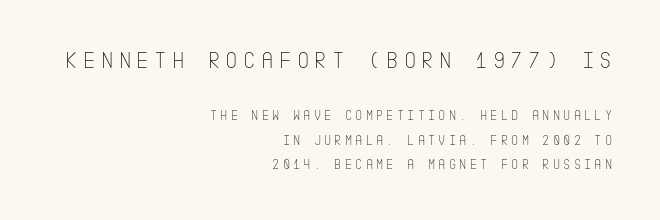
Each stroke keeps to a modest, everyday thickness or less. Words float on clear page, feet unadorned. Is the block centered? No — it sits flush against the right margin. In this sample the first text group is rendered at the bigger scale. These lines were composed using upright roman letters.
